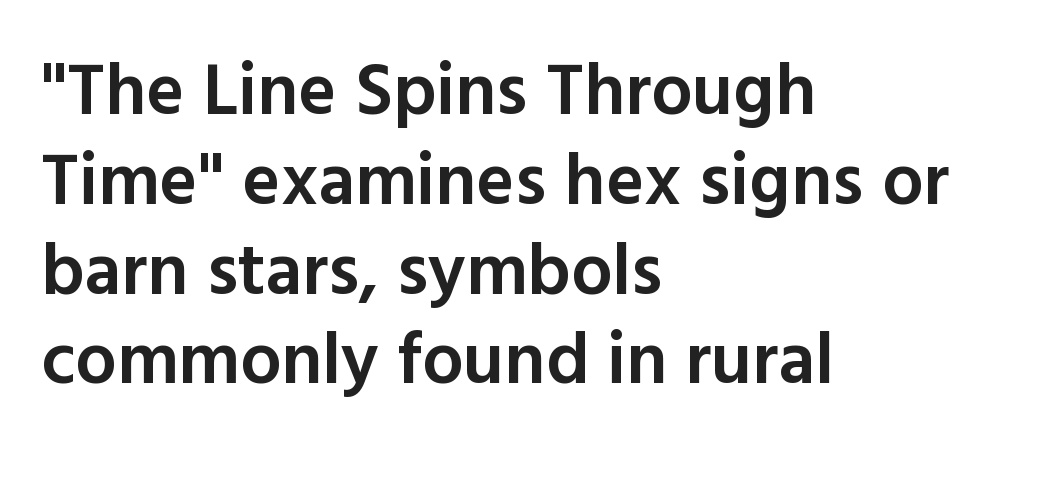
Q: Is the text bold? A: Semi-bold.
Q: Is the text italic (slanted)? A: No, it is upright.
Q: Is the typeface a serif or a sans-serif typeface? A: Sans-serif.
Q: Is the text underlined? A: No.
Q: How is the paragraph aligned? A: Left-aligned.
Q: Is the spacing between letters normal or unusually wide? A: Normal.
Q: Width (condensed, normal, or wide)? A: Normal.
Q: x-height? A: Medium.
Q: Monospaced? A: No.
